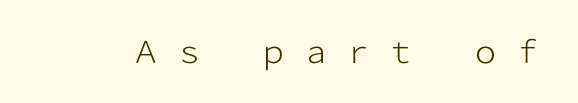
Decoration check: the copy has no underline. The face used here is a sans, in the tradition of grotesques and geometrics. The rendering uses natural spacing where letterforms have individual widths. Rendered with straight, roman letterforms.
